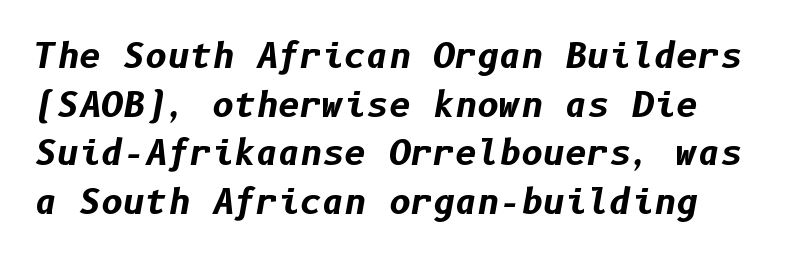
The text carries the slant typical of an italic or oblique font. The letters are bold, with thick, heavy strokes. The gaps between neighbouring characters are ordinary and unremarkable. The area under the type is left untouched. In terms of leading, this rendering sits right in the middle.
